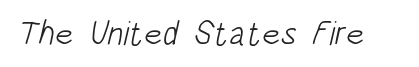
The image shows 34 px light, condensed sans-serif type; set normal letter spacing, not underlined; low stroke contrast and a large x-height.
